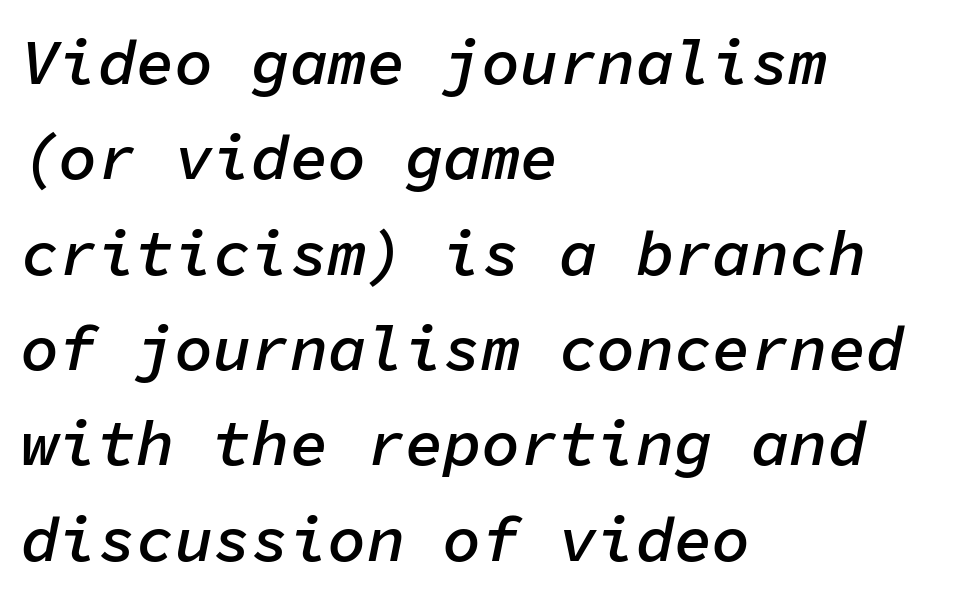
Q: Is the text bold? A: Semi-bold.
Q: Is the text italic (slanted)? A: Yes, it leans right by about 11 degrees.
Q: Is the text underlined? A: No.
Q: How is the paragraph aligned? A: Left-aligned.
Q: Is the spacing between letters normal or unusually wide? A: Normal.
Q: Is the spacing between lines tight, normal or loose? A: Normal.
Q: Width (condensed, normal, or wide)? A: Normal.
Q: Stroke contrast? A: Low.
Q: x-height? A: Medium.
Q: Monospaced? A: Yes.
